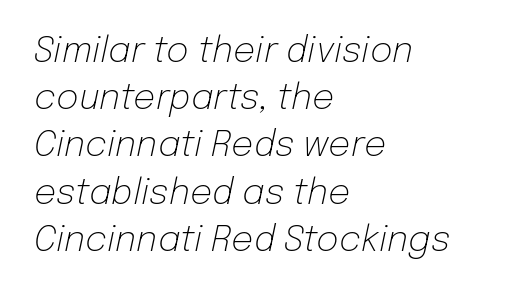
{"italic": "yes", "lean": "right", "slant_degrees": 12, "bold": "no", "weight": "light", "width": "normal", "stroke_contrast": "low", "x_height": "medium", "monospaced": "no", "underline": "no", "align": "left", "line_spacing": "normal", "line_spacing_ratio": 1.35, "letter_spacing": "normal", "letter_spacing_em": 0.0, "glyph_px": 35}
